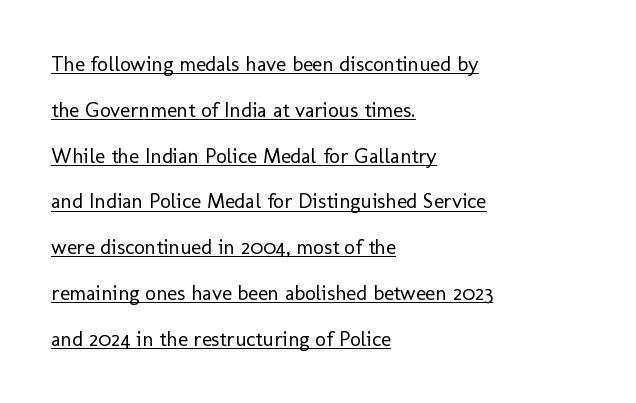
Typeset ragged right — the left edge is the straight one. The font sits on the lighter half of the weight spectrum, regular included. The space between consecutive lines is lavish. The face used here appears with an underline applied.
